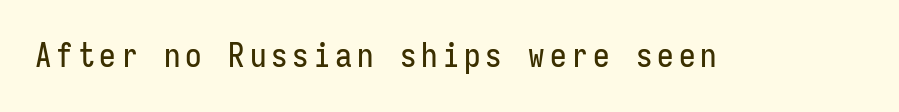
The image shows 33 px condensed sans-serif type, upright, monospaced; set not underlined; low stroke contrast and a medium x-height.
